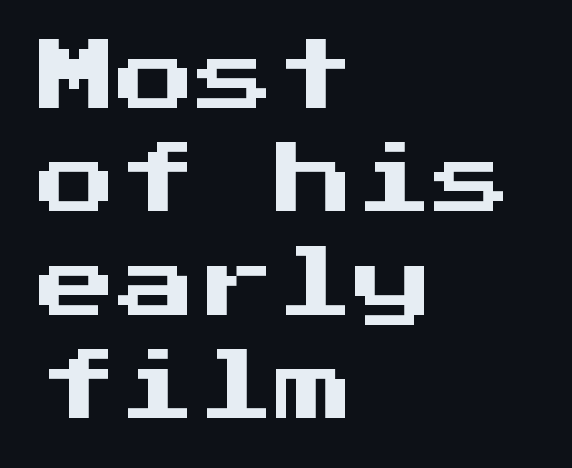
The lines are quadded left. Anything drawn beneath the words? Only blank space. Caption: standard tracking, unaltered. The face used here is monospaced, like something from a code editor. Vertical strokes here are truly vertical. Interline gaps are of average width in this sample.
